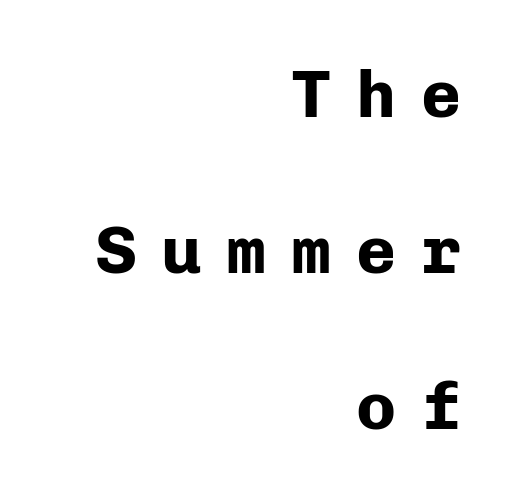
Successive baselines arrive slowly, with a big drop between each. Strokes here are thick enough to call this a true bold. The letters march in equal steps, a hallmark of fixed-pitch type. Underline: absent. The type family on display is of the sans-serif kind.
